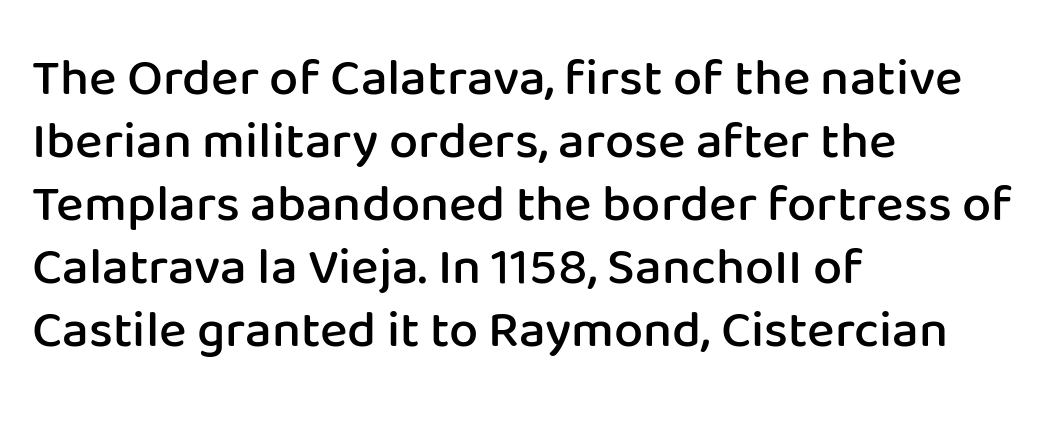
{"serif": "no", "italic": "no", "bold": "semi", "weight": "semibold", "width": "normal", "stroke_contrast": "low", "x_height": "medium", "monospaced": "no", "underline": "no", "align": "left", "line_spacing_ratio": 1.21, "letter_spacing": "normal", "letter_spacing_em": 0.0, "glyph_px": 52}
